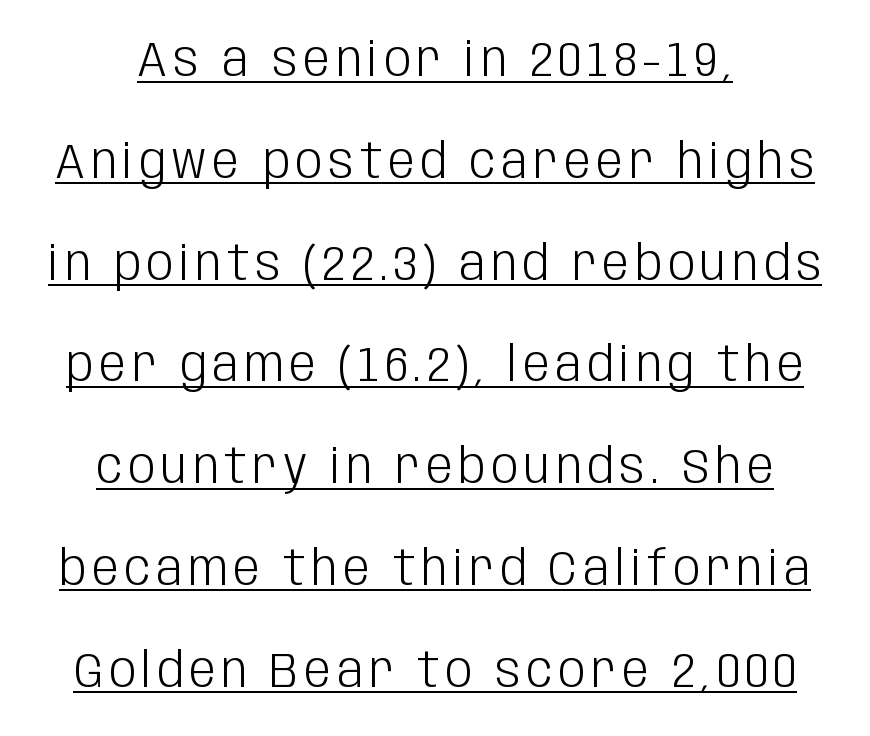
The image shows 48 px light, condensed sans-serif type, upright; set loose line spacing (2.12x), underlined; low stroke contrast and a large x-height.
